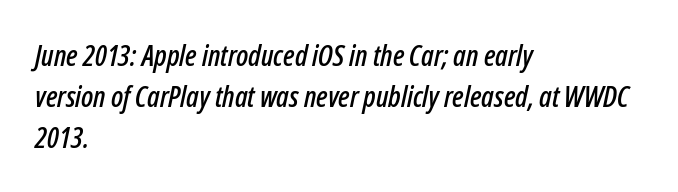
Normally led — the rows are evenly, conventionally spaced. The passage shown is typed in a proportional face where columns would drift. The gap between lines stays unmarked. This rendering leaves character spacing at its baseline value. Quick note: italic. A student would call this left alignment; a typographer would say flush left, rag right.
